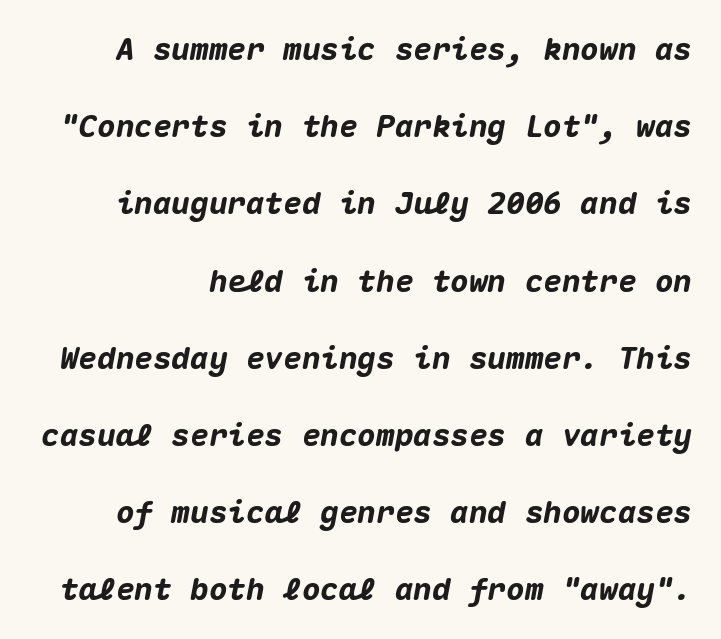
The image shows 31 px heavy type, italic (leaning right), monospaced; set loose line spacing (2.49x), normal letter spacing, not underlined; medium stroke contrast and a medium x-height.
